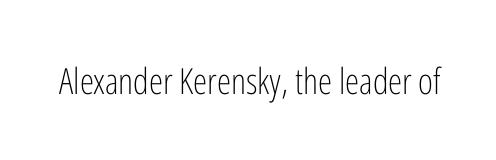
Letters have the restrained weight of plain body copy at most. Type without underlining. Do the letters lean? They stand straight. These lines are rendered in a variable-pitch font. Between one letter and the next there's only the usual sliver of space. Each letter's strokes conclude bluntly, with no projecting serifs.
